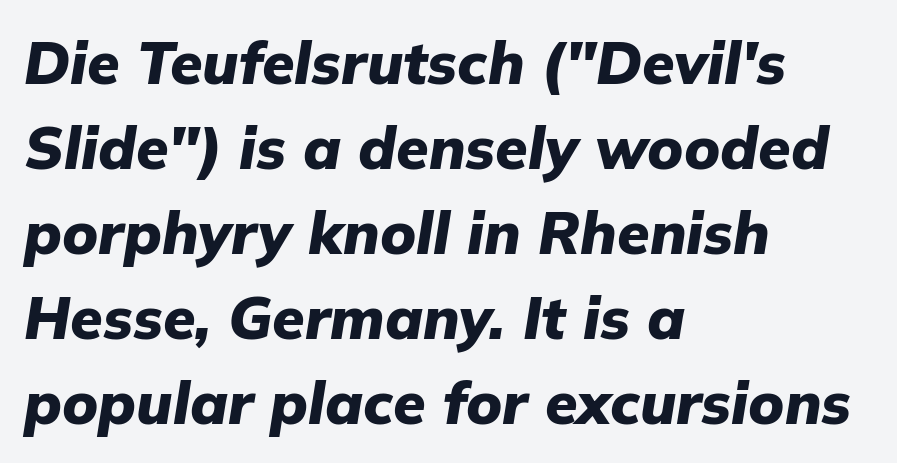
Q: Is the text bold? A: Yes.
Q: Is the text italic (slanted)? A: Yes, it leans right by about 9 degrees.
Q: Is the text underlined? A: No.
Q: How is the paragraph aligned? A: Left-aligned.
Q: Is the spacing between letters normal or unusually wide? A: Normal.
Q: Is the spacing between lines tight, normal or loose? A: Normal.
Q: Width (condensed, normal, or wide)? A: Normal.
Q: Stroke contrast? A: Low.
Q: x-height? A: Medium.
Q: Monospaced? A: No.
